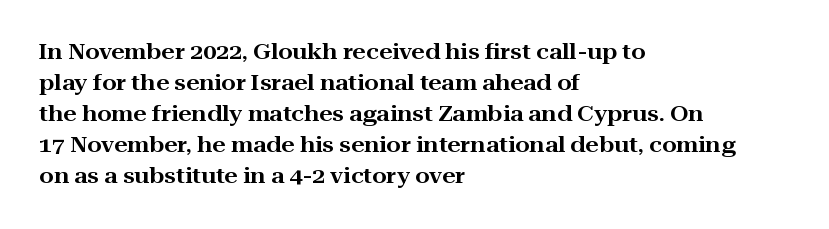
{"italic": "no", "underline": "no", "align": "left", "line_spacing": "normal", "line_spacing_ratio": 1.48, "letter_spacing": "normal", "letter_spacing_em": 0.0, "glyph_px": 21}
